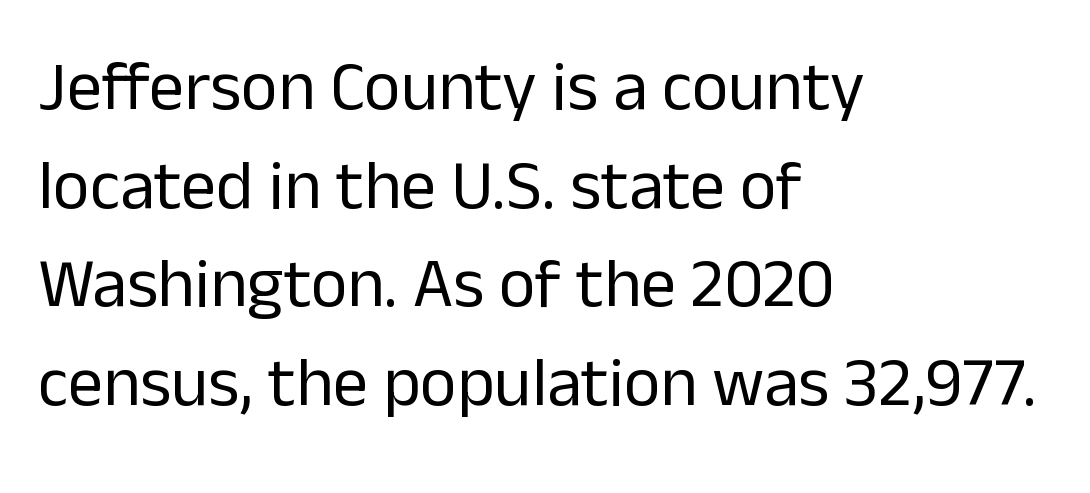
Q: Is the text bold? A: No.
Q: Is the text italic (slanted)? A: No, it is upright.
Q: Is the typeface a serif or a sans-serif typeface? A: Sans-serif.
Q: Is the text underlined? A: No.
Q: How is the paragraph aligned? A: Left-aligned.
Q: Is the spacing between letters normal or unusually wide? A: Normal.
Q: Is the spacing between lines tight, normal or loose? A: Normal.
Q: Width (condensed, normal, or wide)? A: Normal.
Q: Stroke contrast? A: Low.
Q: x-height? A: Medium.
Q: Monospaced? A: No.
